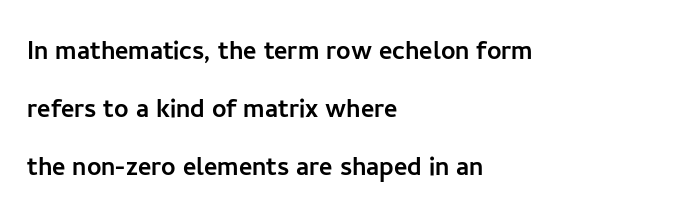
{"serif": "no", "italic": "no", "width": "normal", "stroke_contrast": "low", "x_height": "medium", "monospaced": "no", "underline": "no", "align": "left", "line_spacing_ratio": 1.81, "letter_spacing": "normal", "letter_spacing_em": 0.0, "glyph_px": 32}
